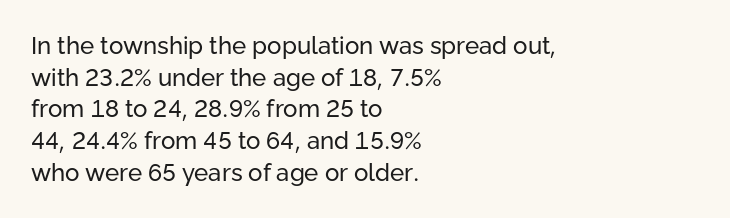
The image shows 24 px text type, upright; set left-aligned, normal line spacing (1.32x), normal letter spacing, not underlined.
